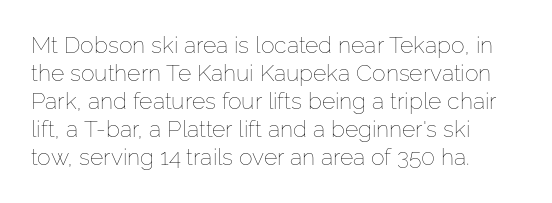
Q: Is the text bold? A: No.
Q: Is the text italic (slanted)? A: No, it is upright.
Q: Is the text underlined? A: No.
Q: How is the paragraph aligned? A: Left-aligned.
Q: Is the spacing between letters normal or unusually wide? A: Normal.
